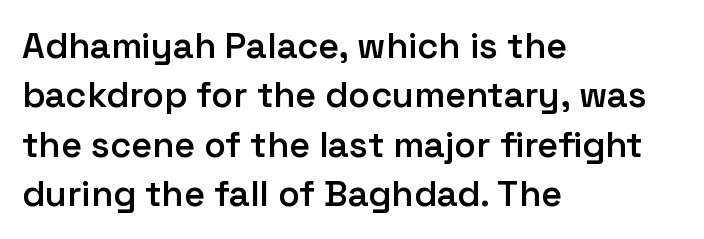
{"serif": "no", "italic": "no", "bold": "semi", "weight": "semibold", "width": "normal", "stroke_contrast": "low", "x_height": "medium", "monospaced": "no", "underline": "no", "align": "left", "line_spacing": "normal", "line_spacing_ratio": 1.37, "letter_spacing": "normal", "letter_spacing_em": 0.0, "glyph_px": 36}
